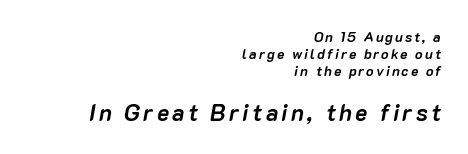
{"italic": "yes", "lean": "right", "slant_degrees": 10, "bold": "yes", "underline": "no", "align": "right", "line_spacing_ratio": 1.2, "larger_block": "second", "size_ratio": 1.64, "glyph_px": 23}
